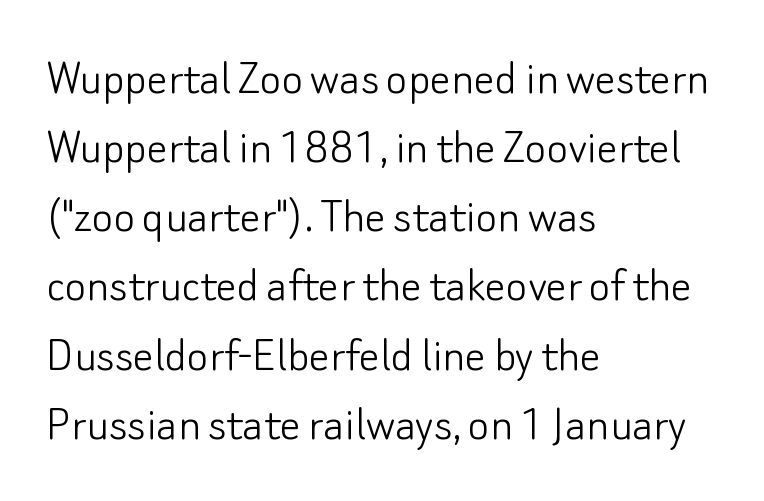
The image shows 52 px light sans-serif type, upright; set left-aligned, normal line spacing (1.33x), normal letter spacing, not underlined; low stroke contrast and a small x-height.
